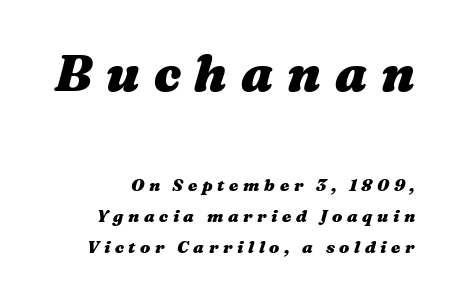
The image shows 51 px heavy, wide type, italic (leaning right); set right-aligned, line spacing 1.81x, unusually wide letter spacing (+0.27 em), not underlined; the first (top) block is 3.0x larger; medium stroke contrast and a medium x-height.
